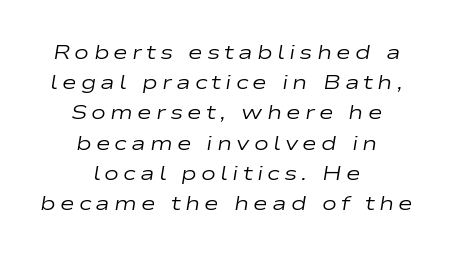
The image shows 20 px text type, italic (leaning right); set centered, normal line spacing (1.51x), unusually wide letter spacing (+0.21 em), not underlined.
